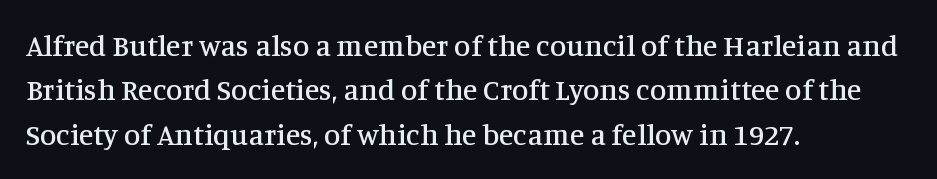
{"serif": "yes", "italic": "no", "width": "normal", "stroke_contrast": "medium", "x_height": "large", "monospaced": "no", "underline": "no", "align": "left", "line_spacing": "normal", "line_spacing_ratio": 1.48, "letter_spacing": "normal", "letter_spacing_em": 0.0, "glyph_px": 30}
